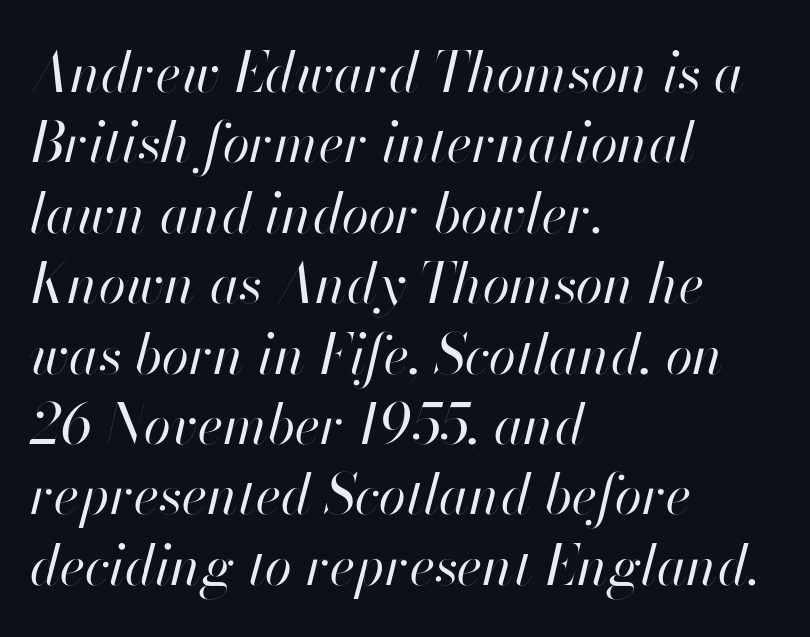
The image shows 55 px regular-weight type, italic (leaning right); set left-aligned, normal line spacing (1.28x), normal letter spacing, not underlined; high stroke contrast and a small x-height.
